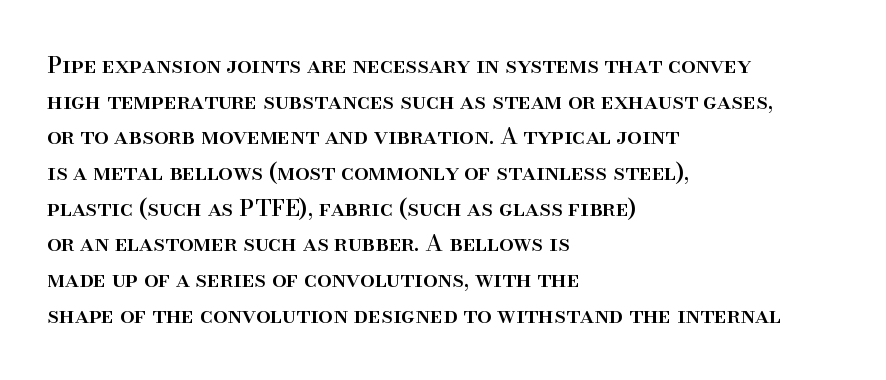
{"italic": "no", "underline": "no", "align": "left", "line_spacing": "normal", "line_spacing_ratio": 1.55, "letter_spacing": "normal", "letter_spacing_em": 0.0, "glyph_px": 23}
